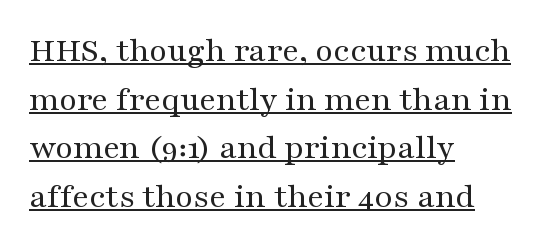
The image shows 36 px regular-weight, wide serif type, upright; set left-aligned, normal line spacing (1.35x), normal letter spacing, underlined; medium stroke contrast and a medium x-height.
